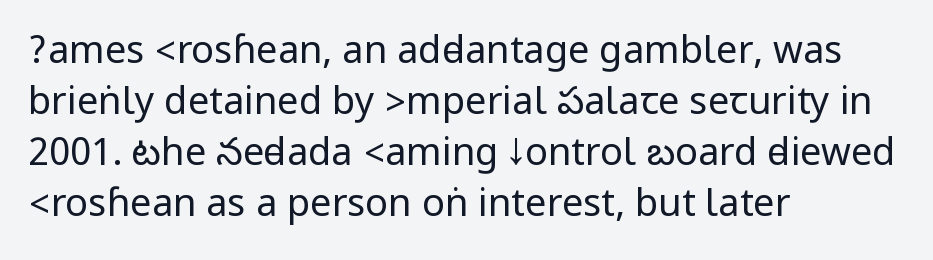
The image shows 38 px regular-weight, condensed sans-serif type, upright; set left-aligned, normal line spacing (1.34x), normal letter spacing, not underlined; low stroke contrast.
